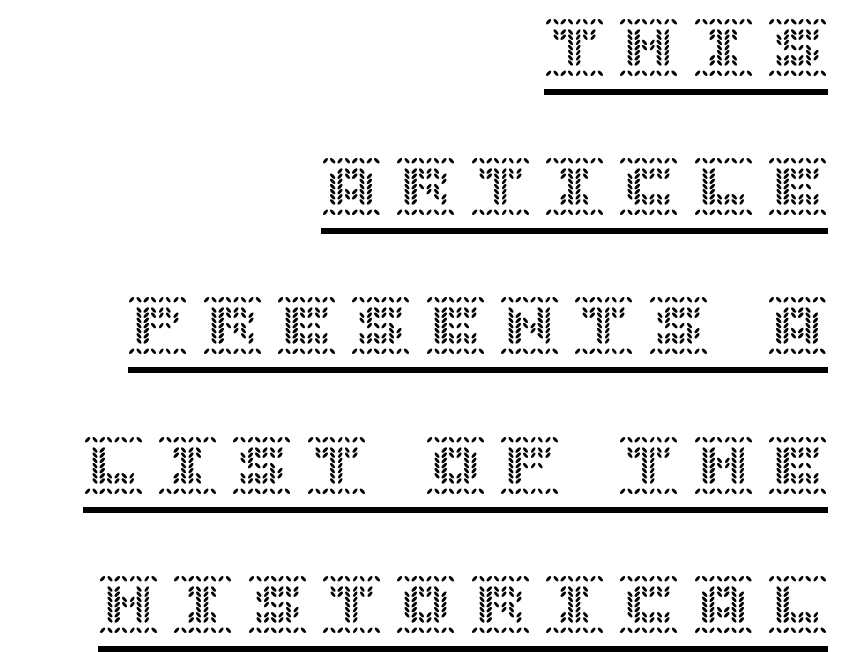
{"italic": "no", "width": "normal", "x_height": "large", "underline": "yes", "align": "right", "line_spacing": "loose", "line_spacing_ratio": 2.36, "letter_spacing": "wide", "letter_spacing_em": 0.26, "glyph_px": 59}
